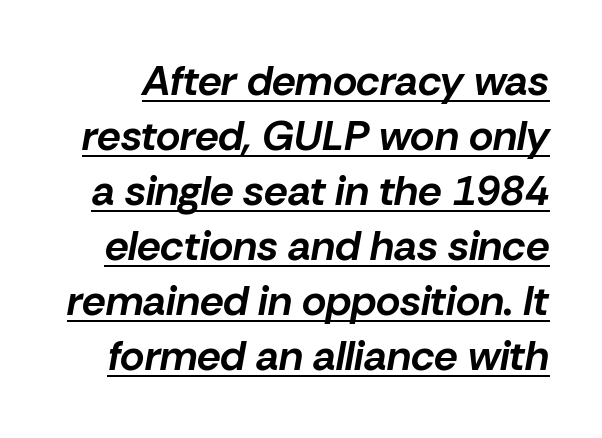
Notice how descenders clear the ascenders below comfortably — that's standard leading. The passage shown has conventional tracking throughout. The letters advance in unequal steps, a hallmark of proportional type. Slanted lettering throughout. Set as a true bold cut, around the 700 mark.
